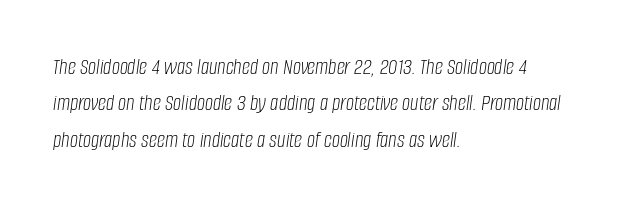
{"italic": "yes", "lean": "right", "slant_degrees": 8, "bold": "no", "underline": "no", "align": "left", "line_spacing": "normal", "line_spacing_ratio": 1.58, "letter_spacing": "normal", "letter_spacing_em": 0.0, "glyph_px": 23}
